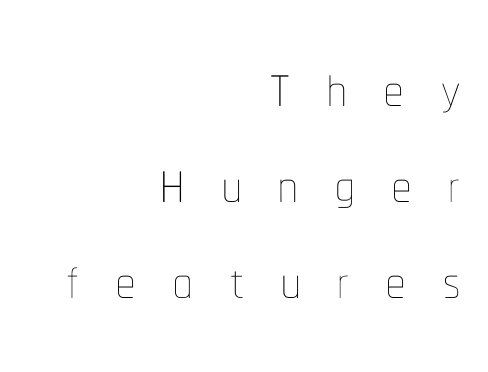
The image shows 76 px thin, condensed type, upright; set right-aligned, normal line spacing (1.26x), unusually wide letter spacing (+0.49 em), not underlined; low stroke contrast and a medium x-height.
